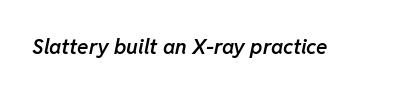
Q: Is the text bold? A: Semi-bold.
Q: Is the text italic (slanted)? A: Yes, it leans right by about 11 degrees.
Q: Is the text underlined? A: No.
Q: Is the spacing between letters normal or unusually wide? A: Normal.
